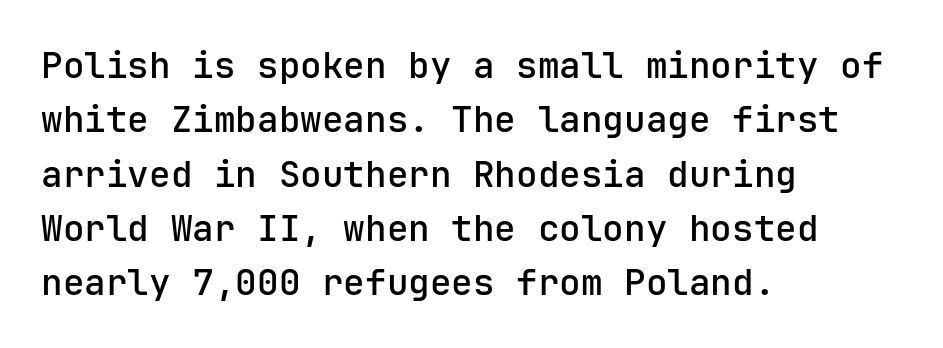
Q: Is the text italic (slanted)? A: No, it is upright.
Q: Is the typeface a serif or a sans-serif typeface? A: Sans-serif.
Q: Is the text underlined? A: No.
Q: How is the paragraph aligned? A: Left-aligned.
Q: Is the spacing between letters normal or unusually wide? A: Normal.
Q: Is the spacing between lines tight, normal or loose? A: Normal.
Q: Width (condensed, normal, or wide)? A: Normal.
Q: Stroke contrast? A: Low.
Q: x-height? A: Medium.
Q: Monospaced? A: Yes.
